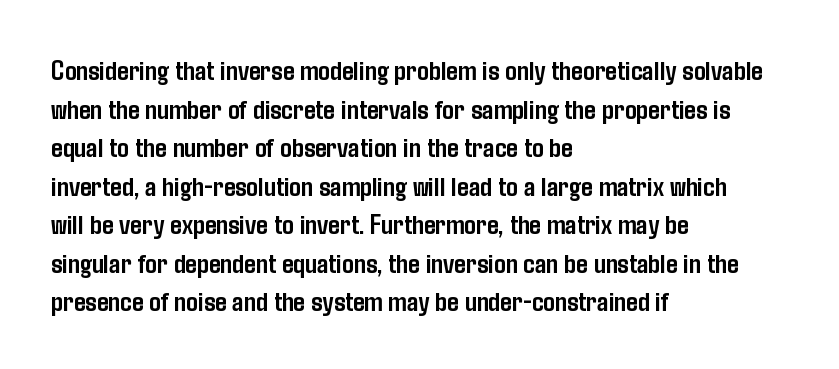
The image shows 29 px semibold, condensed sans-serif type, upright; set left-aligned, normal line spacing (1.33x), normal letter spacing, not underlined; low stroke contrast and a medium x-height.
